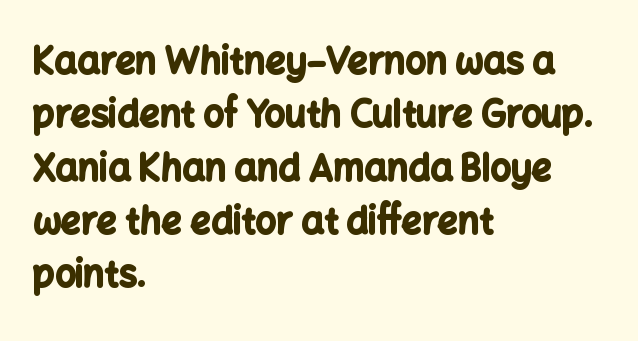
Caption: bold face, heavy strokes. Quick note: not italic, upright. Each letter keeps its own natural width here, so spacing adapts to shape. The zone under the glyphs is completely vacant. Horizontal bands of white between lines are of average thickness. You could call the tracking neutral — neither tight nor loose.
